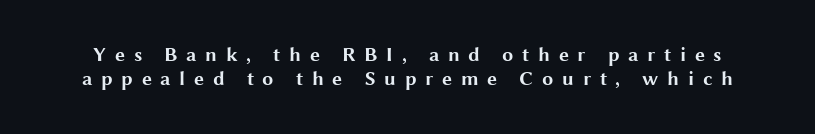
Q: Is the text bold? A: Yes.
Q: Is the text italic (slanted)? A: No, it is upright.
Q: Is the text underlined? A: No.
Q: Is the spacing between letters normal or unusually wide? A: Unusually wide.
